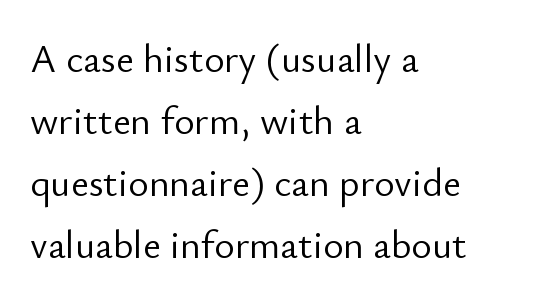
Do the letters lean? They stand straight. Nobody drew a line under any word here. These lines are composed in type without serifs. The tracking reads as untouched default to a designer's eye. All the whitespace from short lines collects on the right.
